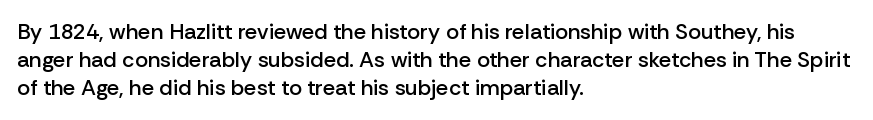
The image shows 22 px text type, upright; set left-aligned, normal line spacing (1.28x), normal letter spacing, not underlined.
